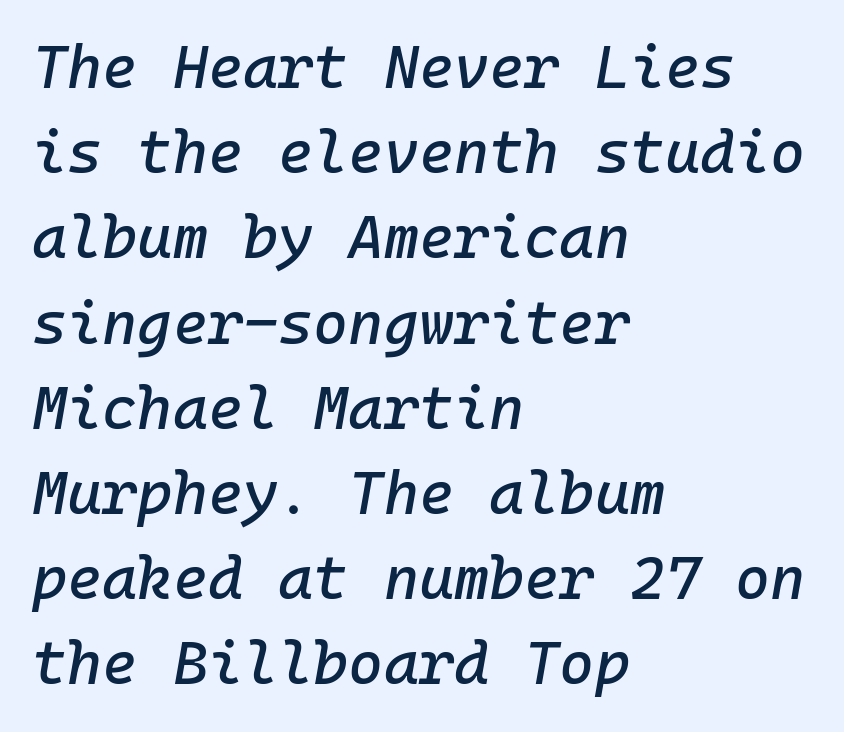
The image shows 60 px text type, italic (leaning right), monospaced; set left-aligned, normal line spacing (1.42x), normal letter spacing, not underlined; low stroke contrast and a medium x-height.
